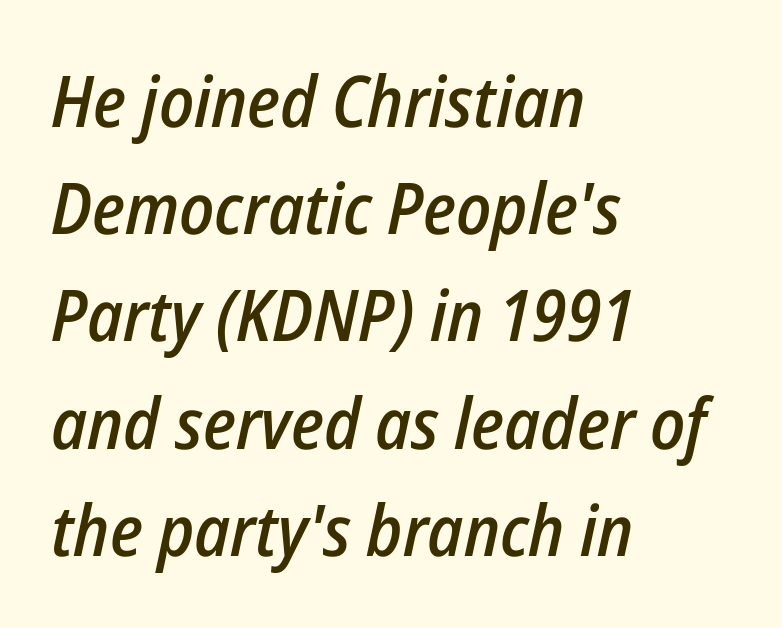
Q: Is the text bold? A: Semi-bold.
Q: Is the text italic (slanted)? A: Yes, it leans right by about 12 degrees.
Q: Is the text underlined? A: No.
Q: How is the paragraph aligned? A: Left-aligned.
Q: Is the spacing between letters normal or unusually wide? A: Normal.
Q: Is the spacing between lines tight, normal or loose? A: Normal.
Q: Width (condensed, normal, or wide)? A: Condensed.
Q: Stroke contrast? A: Low.
Q: x-height? A: Medium.
Q: Monospaced? A: No.
